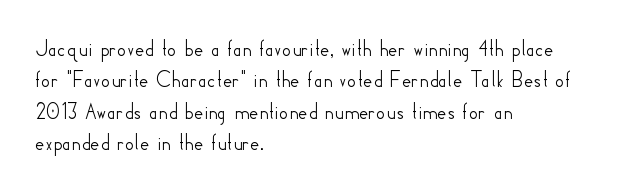
The image shows 23 px text type, upright; set left-aligned, normal line spacing (1.36x), normal letter spacing, not underlined.
